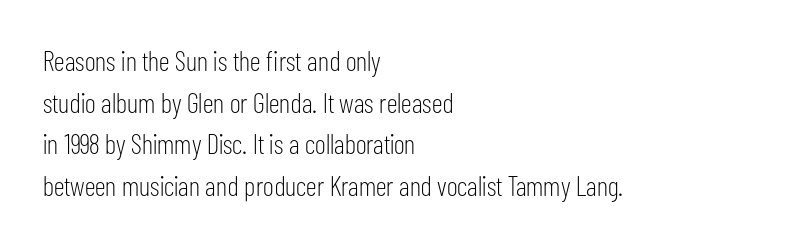
{"serif": "no", "italic": "no", "bold": "no", "weight": "light", "width": "condensed", "stroke_contrast": "low", "x_height": "medium", "monospaced": "no", "underline": "no", "align": "left", "line_spacing": "normal", "line_spacing_ratio": 1.49, "letter_spacing": "normal", "letter_spacing_em": 0.0, "glyph_px": 28}
